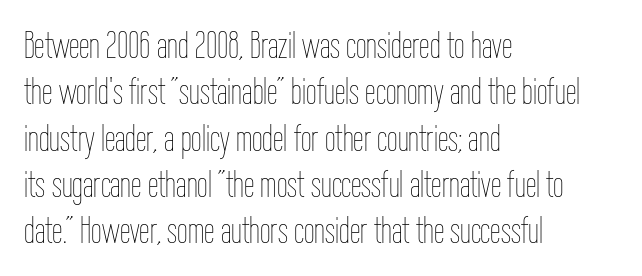
{"italic": "no", "bold": "no", "weight": "thin", "width": "condensed", "stroke_contrast": "low", "x_height": "medium", "monospaced": "no", "underline": "no", "align": "left", "line_spacing_ratio": 1.22, "letter_spacing": "normal", "letter_spacing_em": 0.0, "glyph_px": 38}
